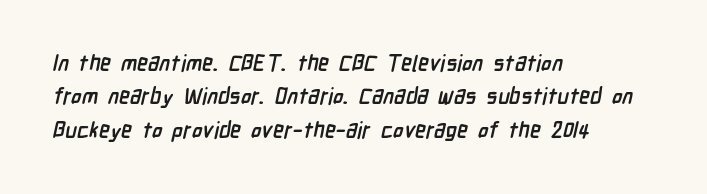
The image shows 22 px bold type; set left-aligned, normal line spacing (1.52x), normal letter spacing, not underlined.
